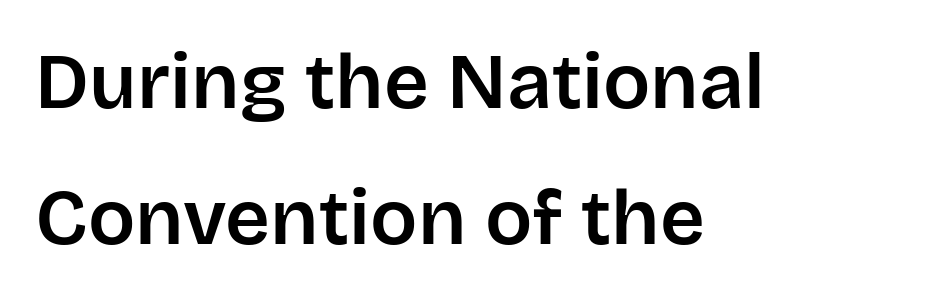
Do the characters align in a grid? No, the font is proportional. The type sits square on the baseline with zero lean. The gaps between neighbouring characters are ordinary and unremarkable. This rendering features lettering with no underline.
